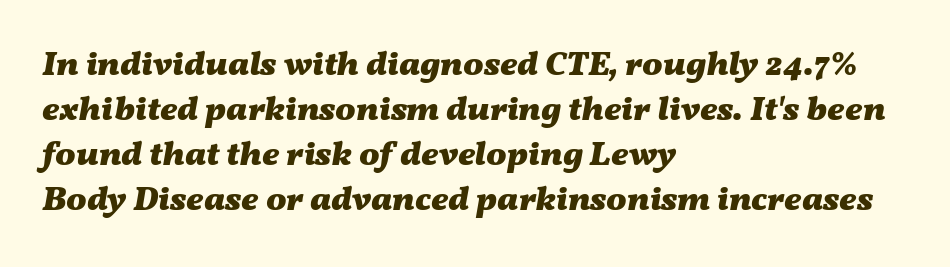
The image shows 34 px heavy, wide type, italic (leaning right); set left-aligned, normal line spacing (1.32x), normal letter spacing, not underlined; medium stroke contrast and a medium x-height.
